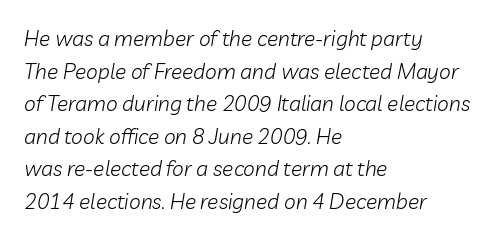
The weight tops out at a normal text grade. In terms of leading, this rendering sits right in the middle. Clear beneath every line of the passage. The passage is arranged the way most books set body copy — flush left. The letterforms sit shoulder to shoulder at normal distance. The typography opts for an oblique posture over an upright one.
